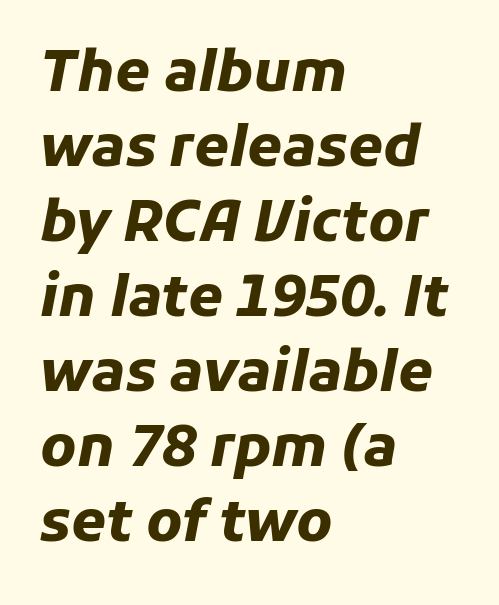
Q: Is the text bold? A: Yes.
Q: Is the text italic (slanted)? A: Yes, it leans right by about 11 degrees.
Q: Is the text underlined? A: No.
Q: How is the paragraph aligned? A: Left-aligned.
Q: Is the spacing between letters normal or unusually wide? A: Normal.
Q: Is the spacing between lines tight, normal or loose? A: Normal.
Q: Width (condensed, normal, or wide)? A: Normal.
Q: Stroke contrast? A: Low.
Q: x-height? A: Medium.
Q: Monospaced? A: No.
